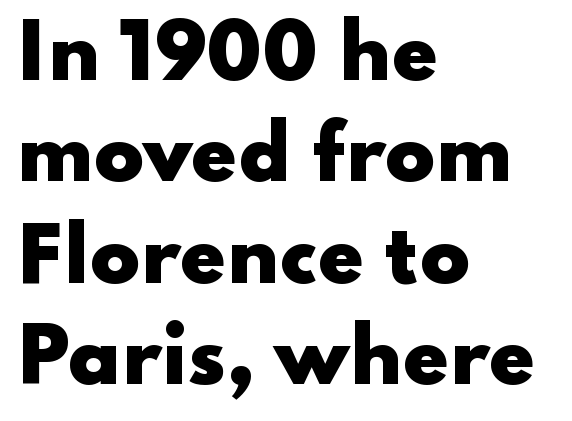
{"serif": "no", "italic": "no", "bold": "yes", "weight": "heavy", "width": "wide", "stroke_contrast": "low", "x_height": "small", "monospaced": "no", "underline": "no", "align": "left", "line_spacing": "normal", "line_spacing_ratio": 1.37, "letter_spacing": "normal", "letter_spacing_em": 0.0, "glyph_px": 74}
